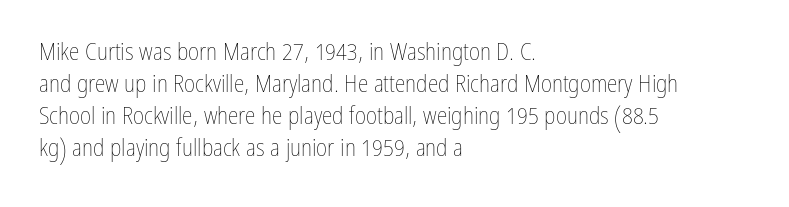
{"italic": "no", "bold": "no", "underline": "no", "align": "left", "line_spacing": "normal", "line_spacing_ratio": 1.33, "letter_spacing": "normal", "letter_spacing_em": 0.0, "glyph_px": 24}
